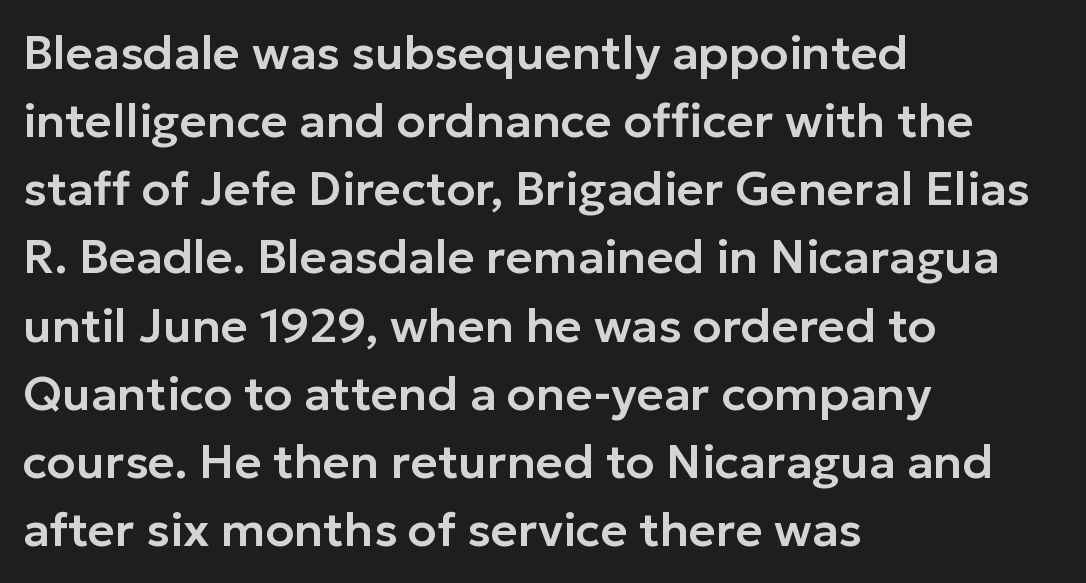
Q: Is the text italic (slanted)? A: No, it is upright.
Q: Is the typeface a serif or a sans-serif typeface? A: Sans-serif.
Q: Is the text underlined? A: No.
Q: How is the paragraph aligned? A: Left-aligned.
Q: Is the spacing between letters normal or unusually wide? A: Normal.
Q: Is the spacing between lines tight, normal or loose? A: Normal.
Q: Width (condensed, normal, or wide)? A: Normal.
Q: Stroke contrast? A: Low.
Q: x-height? A: Medium.
Q: Monospaced? A: No.
